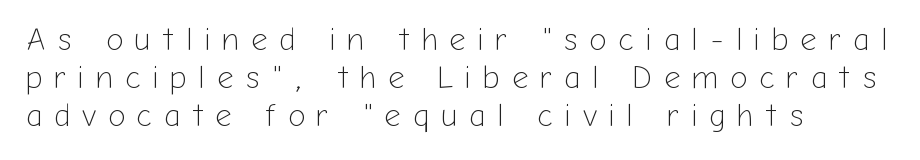
Q: Is the text bold? A: No.
Q: Is the text italic (slanted)? A: No, it is upright.
Q: Is the typeface a serif or a sans-serif typeface? A: Sans-serif.
Q: Is the text underlined? A: No.
Q: How is the paragraph aligned? A: Left-aligned.
Q: Is the spacing between letters normal or unusually wide? A: Unusually wide.
Q: Width (condensed, normal, or wide)? A: Normal.
Q: Stroke contrast? A: Low.
Q: x-height? A: Medium.
Q: Monospaced? A: No.
